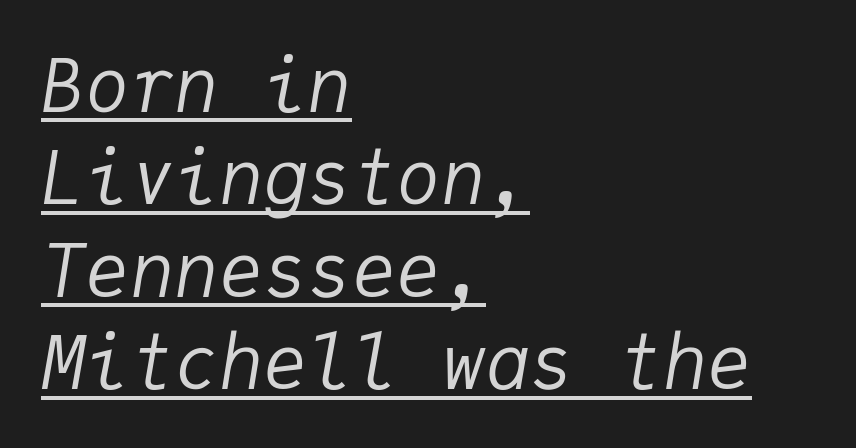
Q: Is the text bold? A: No.
Q: Is the text italic (slanted)? A: Yes, it leans right by about 9 degrees.
Q: Is the text underlined? A: Yes.
Q: How is the paragraph aligned? A: Left-aligned.
Q: Is the spacing between letters normal or unusually wide? A: Normal.
Q: Is the spacing between lines tight, normal or loose? A: Normal.
Q: Width (condensed, normal, or wide)? A: Normal.
Q: Stroke contrast? A: Low.
Q: x-height? A: Medium.
Q: Monospaced? A: Yes.
